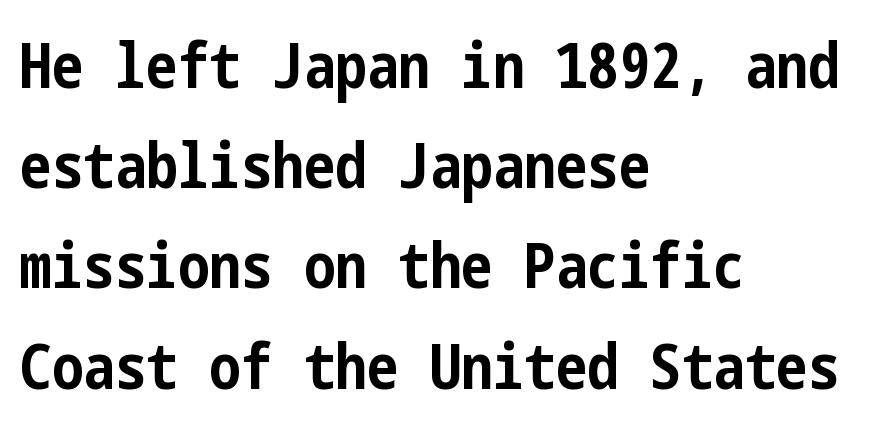
The image shows 63 px bold, condensed sans-serif type, upright; set left-aligned, normal line spacing (1.59x), normal letter spacing, not underlined; low stroke contrast and a medium x-height.
